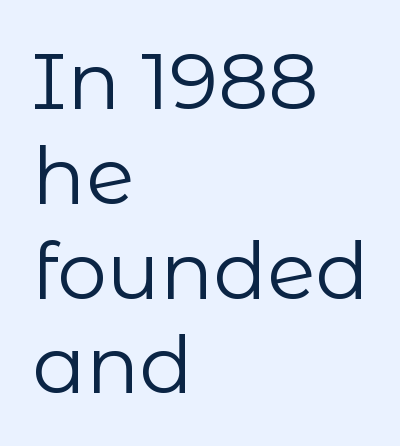
The image shows 79 px regular-weight sans-serif type, upright; set left-aligned, line spacing 1.2x, normal letter spacing, not underlined; low stroke contrast and a medium x-height.
